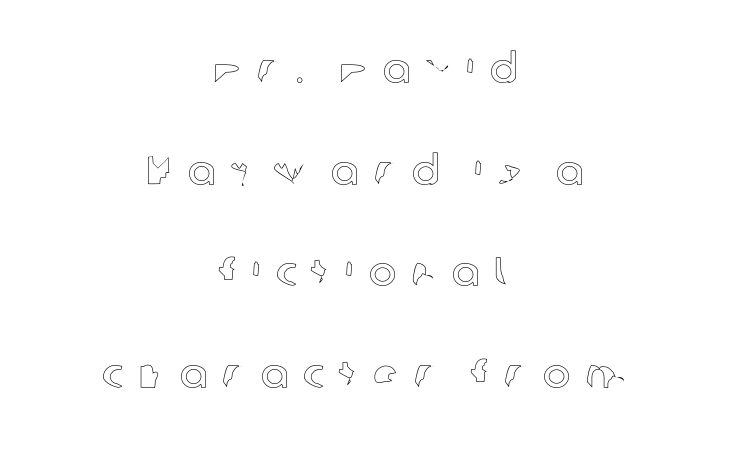
{"italic": "no", "width": "normal", "x_height": "medium", "monospaced": "no", "underline": "no", "align": "center", "line_spacing": "loose", "line_spacing_ratio": 2.48, "letter_spacing": "wide", "letter_spacing_em": 0.37, "glyph_px": 41}
